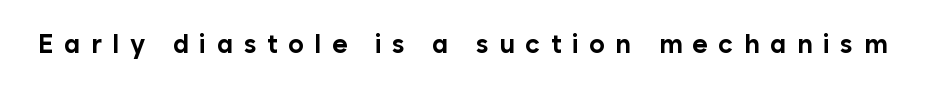
{"italic": "no", "bold": "yes", "underline": "no", "letter_spacing": "wide", "letter_spacing_em": 0.41, "glyph_px": 26}
